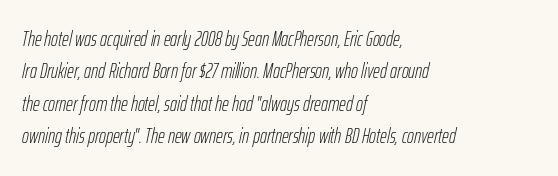
{"italic": "yes", "lean": "right", "slant_degrees": 12, "bold": "no", "underline": "no", "align": "left", "line_spacing": "normal", "line_spacing_ratio": 1.54, "letter_spacing": "normal", "letter_spacing_em": 0.0, "glyph_px": 21}
